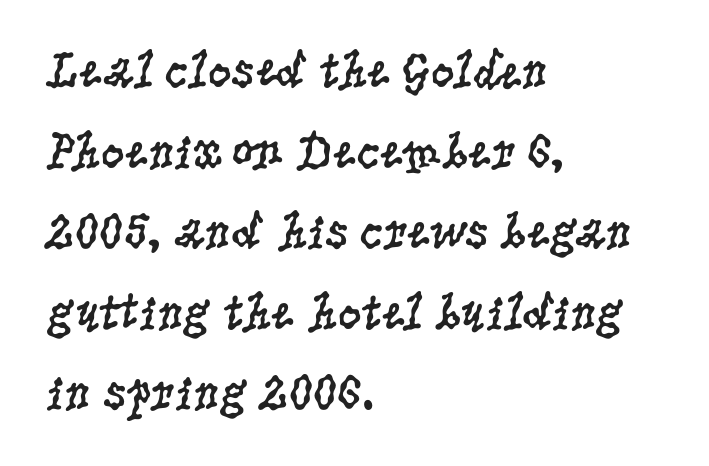
Q: Is the text bold? A: No.
Q: Is the typeface a serif or a sans-serif typeface? A: Serif.
Q: Is the text underlined? A: No.
Q: How is the paragraph aligned? A: Left-aligned.
Q: Is the spacing between letters normal or unusually wide? A: Normal.
Q: Is the spacing between lines tight, normal or loose? A: Normal.
Q: Width (condensed, normal, or wide)? A: Condensed.
Q: Stroke contrast? A: Low.
Q: x-height? A: Large.
Q: Monospaced? A: No.
